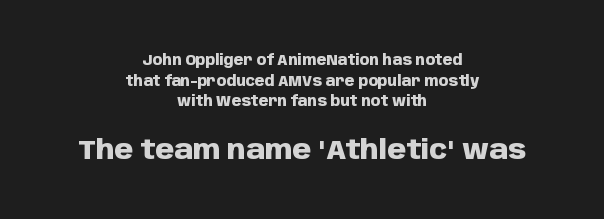
The image shows 27 px bold type, upright; set centered, normal line spacing (1.48x), normal letter spacing, not underlined; the second (bottom) block is 1.93x larger.
